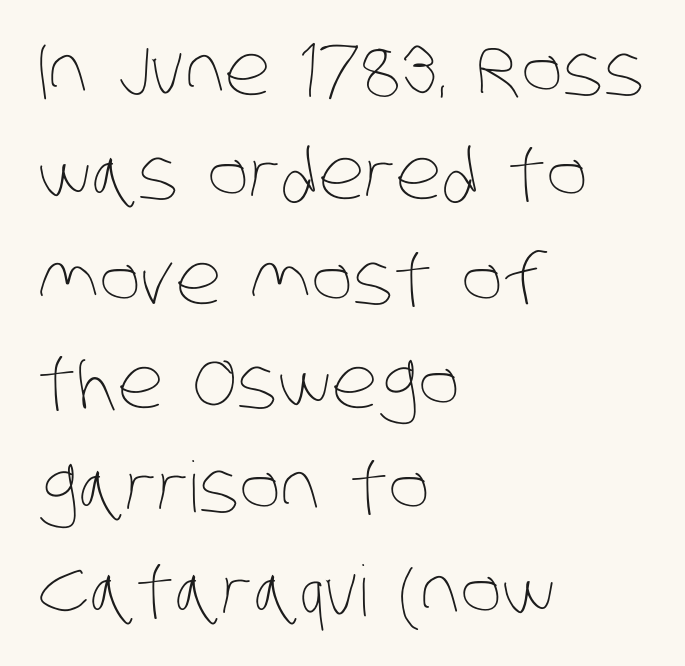
{"bold": "no", "weight": "thin", "width": "condensed", "stroke_contrast": "low", "x_height": "large", "monospaced": "no", "underline": "no", "align": "left", "line_spacing": "normal", "line_spacing_ratio": 1.49, "letter_spacing": "normal", "letter_spacing_em": 0.0, "glyph_px": 70}
